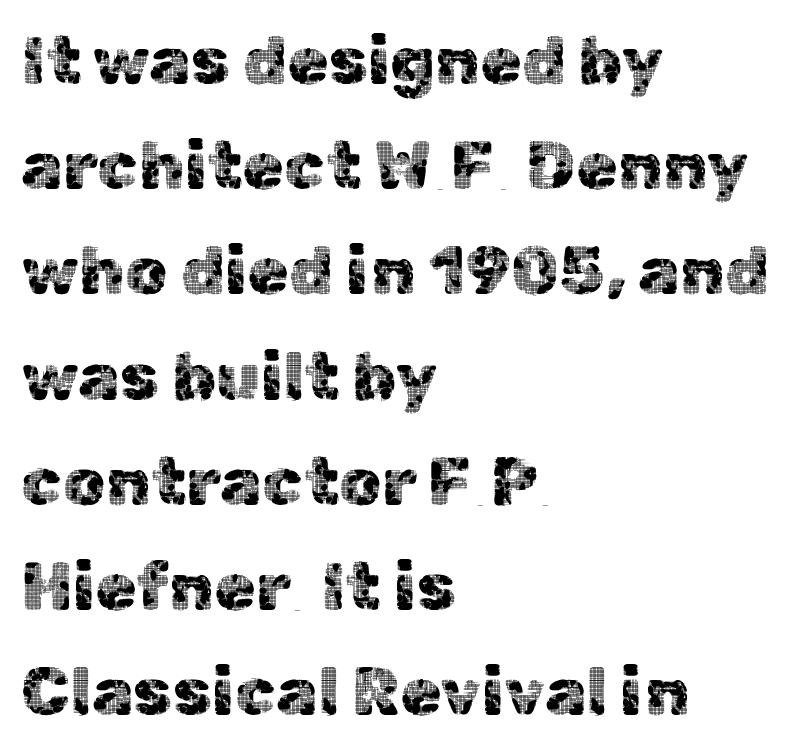
The image shows 67 px sans-serif type, upright; set left-aligned, normal line spacing (1.57x), normal letter spacing, not underlined; a medium x-height.
